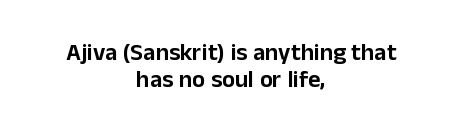
Q: Is the text italic (slanted)? A: No, it is upright.
Q: Is the text underlined? A: No.
Q: How is the paragraph aligned? A: Centered.
Q: Is the spacing between letters normal or unusually wide? A: Normal.
Q: Is the spacing between lines tight, normal or loose? A: Tight.
